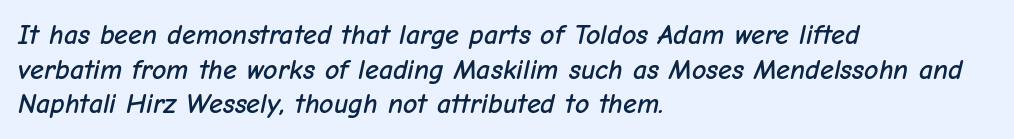
The image shows 28 px text type, italic (leaning right); set left-aligned, line spacing 1.24x, normal letter spacing, not underlined; low stroke contrast and a medium x-height.
